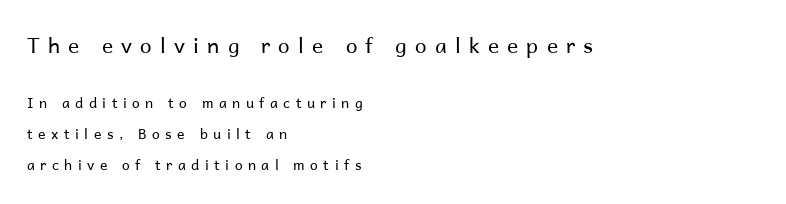
Quick note: underline off. Top chunk: large. Bottom chunk: small. Tracking here is generous; glyphs stand well apart from one another. Heft: none added — not bold.
